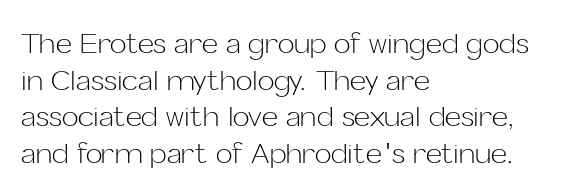
Nothing sits at the stroke ends, so this counts as sans-serif. Do the characters align in a grid? No, the font is proportional. Between one letter and the next there's only the usual sliver of space. Rendered with straight, roman letterforms. Glance below the letters and you will spot only blank space. Is this a heavy cut? Hardly; it is regular or lighter.
